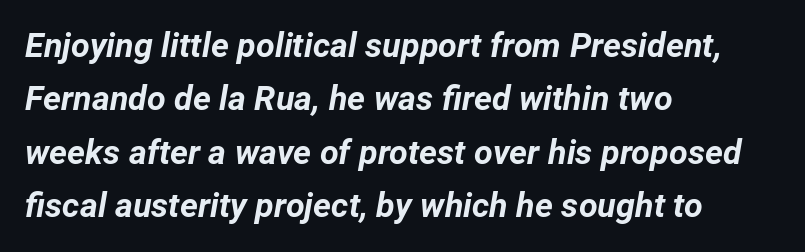
Its strokes are broad and dark, the hallmark of bold type. Tracking here is standard; glyphs follow each other at the usual distance. Compared with ordinary roman type, these characters are visibly tilted. Leading: standard. All the whitespace from short lines collects on the right. Any mark beneath the type? The region is blank.
